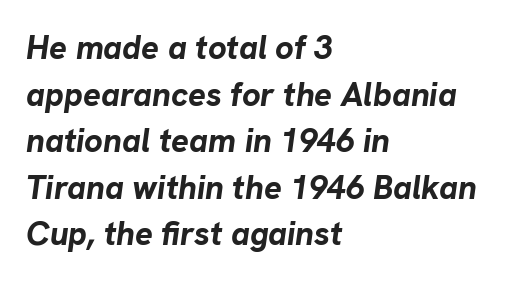
The image shows 33 px bold type, italic (leaning right); set left-aligned, normal line spacing (1.41x), normal letter spacing, not underlined; low stroke contrast and a medium x-height.
